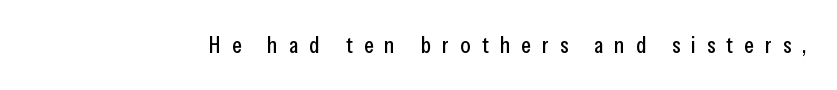
The image shows 23 px text type, upright; set unusually wide letter spacing (+0.49 em), not underlined.
